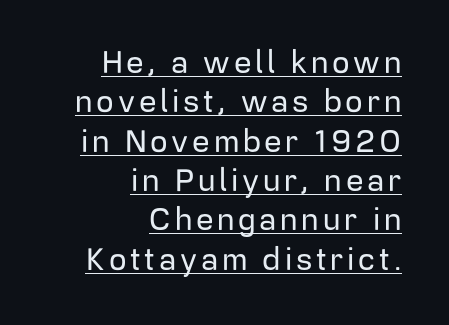
{"serif": "no", "italic": "no", "width": "normal", "stroke_contrast": "low", "x_height": "medium", "monospaced": "no", "underline": "yes", "align": "right", "line_spacing": "normal", "line_spacing_ratio": 1.27, "glyph_px": 31}
